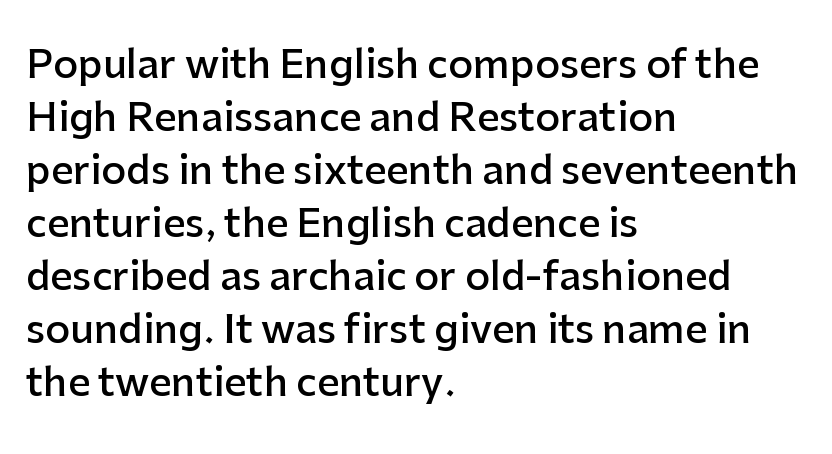
{"serif": "no", "italic": "no", "bold": "semi", "weight": "semibold", "width": "normal", "stroke_contrast": "low", "x_height": "medium", "monospaced": "no", "underline": "no", "align": "left", "line_spacing": "normal", "line_spacing_ratio": 1.36, "letter_spacing": "normal", "letter_spacing_em": 0.0, "glyph_px": 39}
